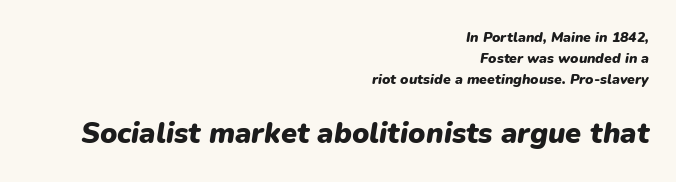
There is no visible air inserted between adjacent glyphs. Yep, that's italic — everything's leaning. The string is rendered with underlining switched off. Each letter keeps its own natural width here, so spacing adapts to shape. Stroke thickness is high; the sample reads as a true bold. Regarding leading, the lines here are spaced in the standard way.
